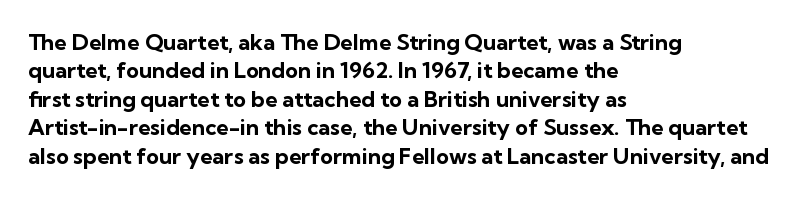
The image shows 22 px bold type, upright; set left-aligned, normal line spacing (1.29x), normal letter spacing, not underlined.
